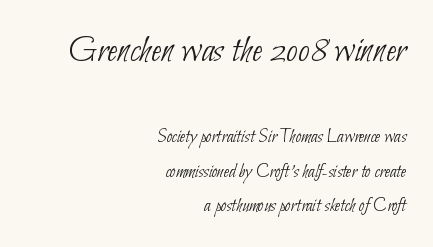
{"serif": "no", "bold": "no", "weight": "thin", "width": "condensed", "stroke_contrast": "low", "x_height": "small", "monospaced": "no", "underline": "no", "align": "right", "line_spacing_ratio": 1.72, "letter_spacing": "normal", "letter_spacing_em": 0.0, "larger_block": "first", "size_ratio": 1.95, "glyph_px": 39}
